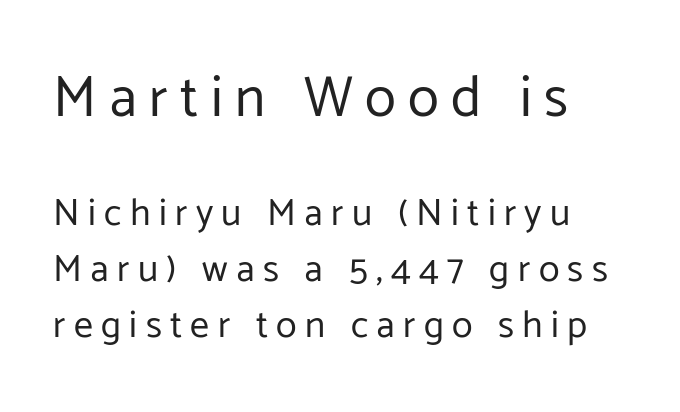
{"serif": "no", "italic": "no", "bold": "no", "weight": "regular", "width": "normal", "stroke_contrast": "low", "x_height": "medium", "monospaced": "no", "underline": "no", "align": "left", "line_spacing": "normal", "line_spacing_ratio": 1.48, "letter_spacing": "wide", "letter_spacing_em": 0.22, "larger_block": "first", "size_ratio": 1.5, "glyph_px": 57}
